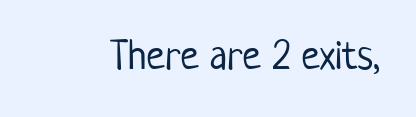
Q: Is the text bold? A: No.
Q: Is the text italic (slanted)? A: No, it is upright.
Q: Is the typeface a serif or a sans-serif typeface? A: Sans-serif.
Q: Is the text underlined? A: No.
Q: Is the spacing between letters normal or unusually wide? A: Normal.
Q: Width (condensed, normal, or wide)? A: Condensed.
Q: Stroke contrast? A: Low.
Q: x-height? A: Medium.
Q: Monospaced? A: No.
